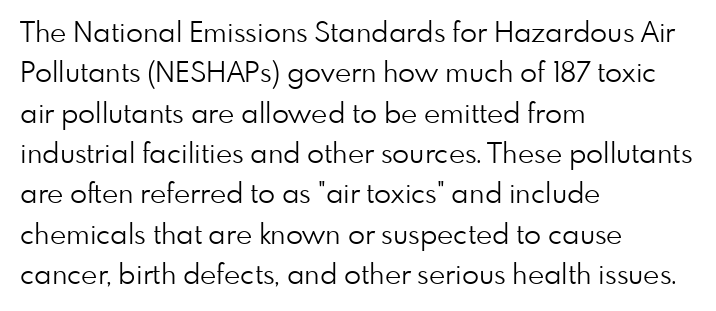
Teacher's note: observe the even left margin — that is flush-left alignment. The foot of each line stays bare and open. You can tell it's not italic because the verticals are truly vertical. Here the glyphs are tracked normally, forming tight word shapes. Caption: face not bold, strokes unweighted.
